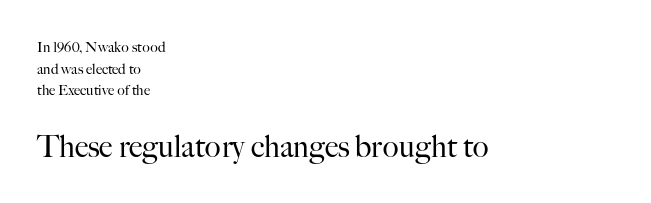
Ordinary non-slanted type is in use. Students, observe: this is what conventionally led text looks like. There is no visible air inserted between adjacent glyphs. This sample is left-justified, so line endings fall wherever the words run out. Character widths vary here, with narrow letters taking less room than wide ones. Small tapered or slab feet sit at the stroke ends, so this counts as serif.
